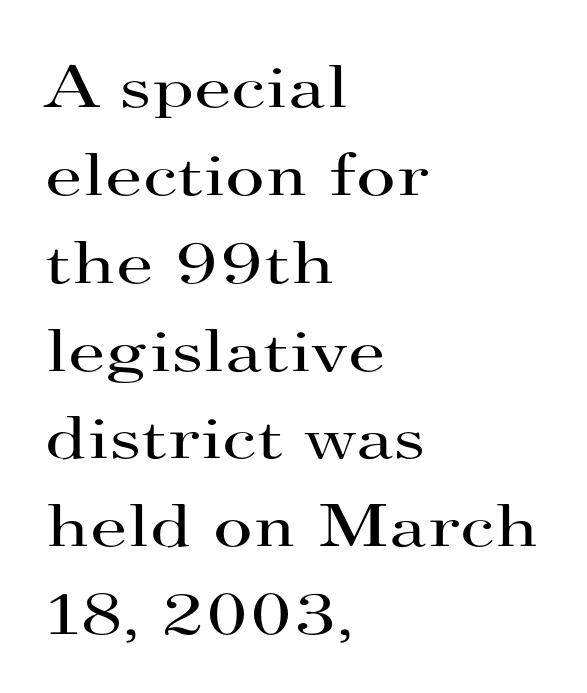
The image shows 61 px regular-weight, wide serif type, upright; set left-aligned, normal line spacing (1.44x), normal letter spacing, not underlined; high stroke contrast and a small x-height.
